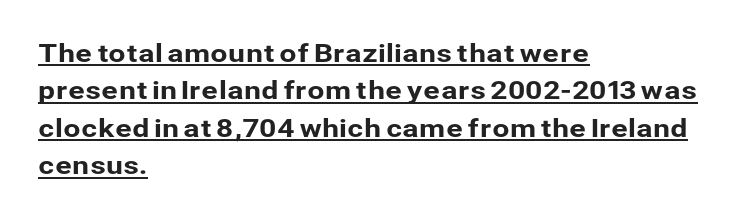
{"italic": "no", "underline": "yes", "align": "left", "line_spacing": "normal", "line_spacing_ratio": 1.5, "letter_spacing": "normal", "letter_spacing_em": 0.0, "glyph_px": 25}
